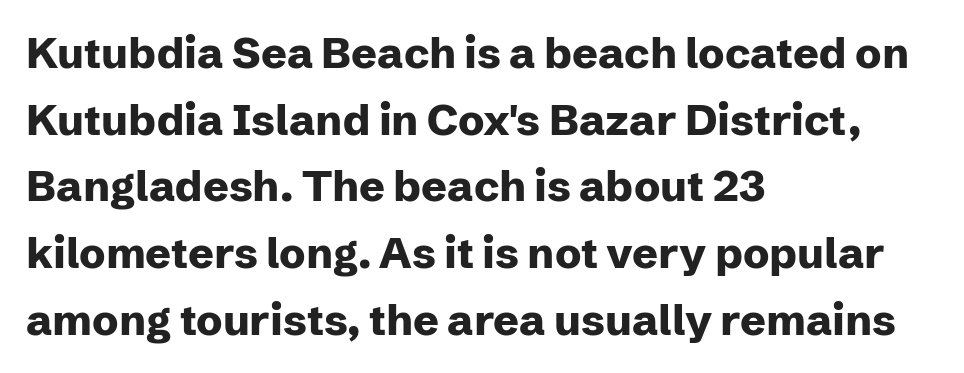
Does extra space separate the letters? No, they use regular spacing. The line-height multiplier appears to be the usual default. Looks like regular typesetting: each glyph gets only the width it needs. The font's upright variant was chosen for this text. Grotesque or geometric, the face here clearly has no serifs.
